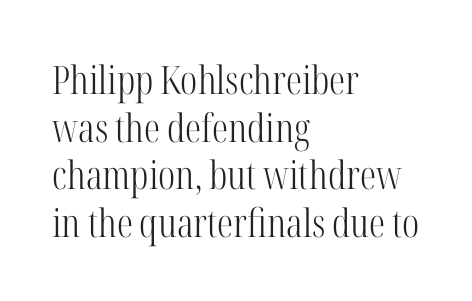
{"serif": "yes", "italic": "no", "bold": "no", "weight": "light", "width": "condensed", "stroke_contrast": "high", "x_height": "medium", "monospaced": "no", "underline": "no", "align": "left", "line_spacing_ratio": 1.22, "letter_spacing": "normal", "letter_spacing_em": 0.0, "glyph_px": 39}
